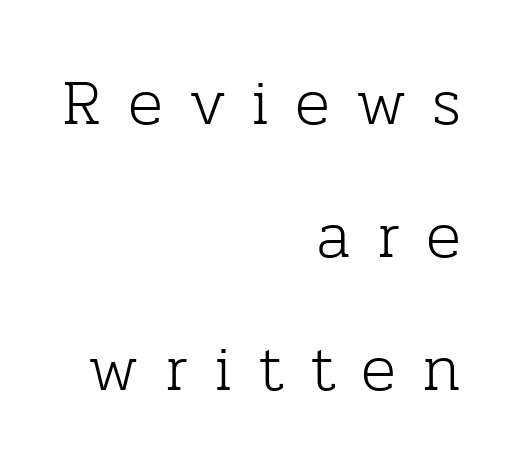
The image shows 65 px light serif type, upright; set right-aligned, loose line spacing (2.05x), unusually wide letter spacing (+0.4 em), not underlined; low stroke contrast and a medium x-height.
